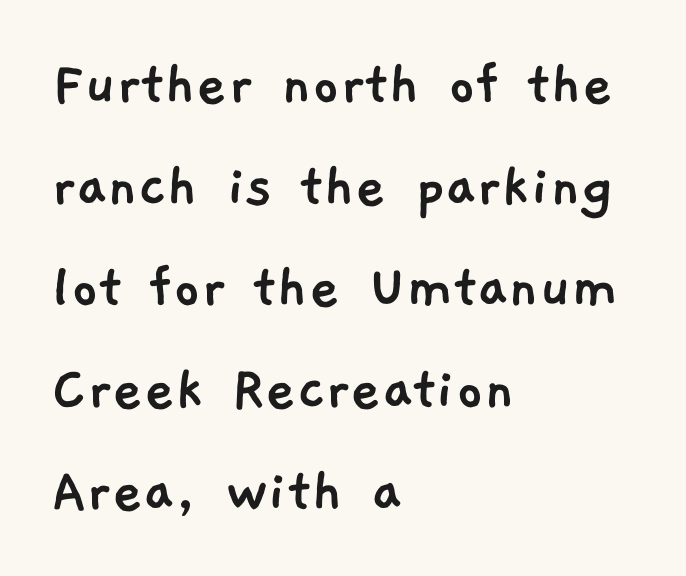
{"serif": "no", "width": "normal", "stroke_contrast": "low", "x_height": "medium", "monospaced": "no", "underline": "no", "align": "left", "line_spacing": "normal", "line_spacing_ratio": 1.54, "letter_spacing": "normal", "letter_spacing_em": 0.0, "glyph_px": 66}
